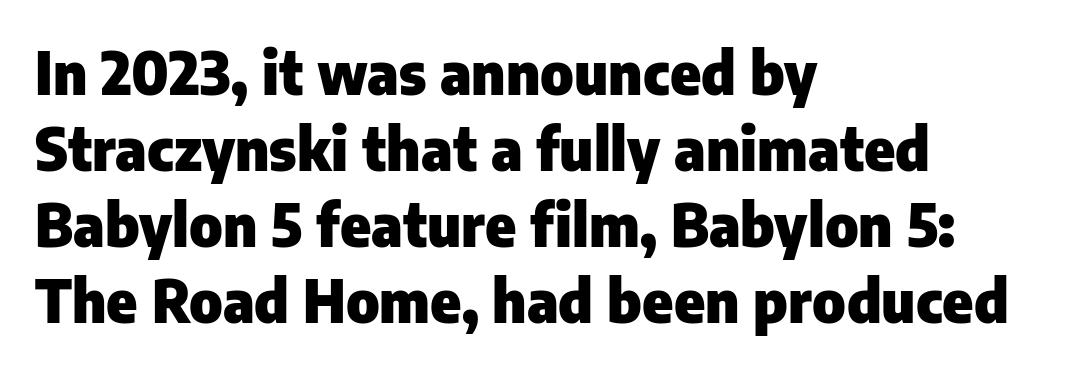
Q: Is the text bold? A: Yes.
Q: Is the text italic (slanted)? A: No, it is upright.
Q: Is the typeface a serif or a sans-serif typeface? A: Sans-serif.
Q: Is the text underlined? A: No.
Q: How is the paragraph aligned? A: Left-aligned.
Q: Is the spacing between letters normal or unusually wide? A: Normal.
Q: Is the spacing between lines tight, normal or loose? A: Normal.
Q: Width (condensed, normal, or wide)? A: Normal.
Q: Stroke contrast? A: Low.
Q: x-height? A: Medium.
Q: Monospaced? A: No.
